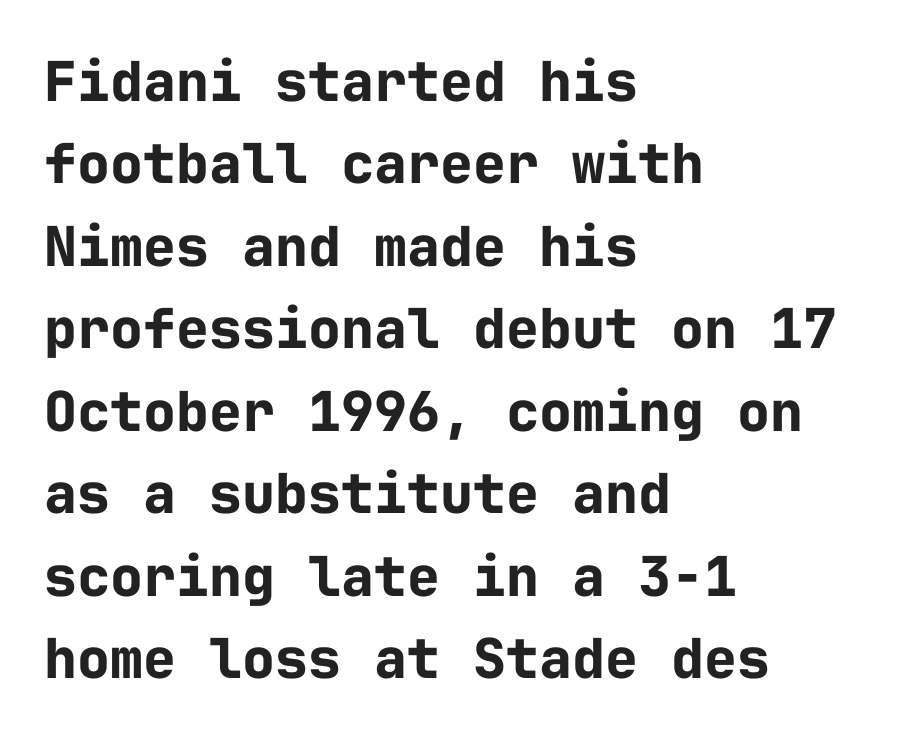
The image shows 55 px bold sans-serif type, upright, monospaced; set left-aligned, normal line spacing (1.5x), normal letter spacing, not underlined; low stroke contrast and a medium x-height.
